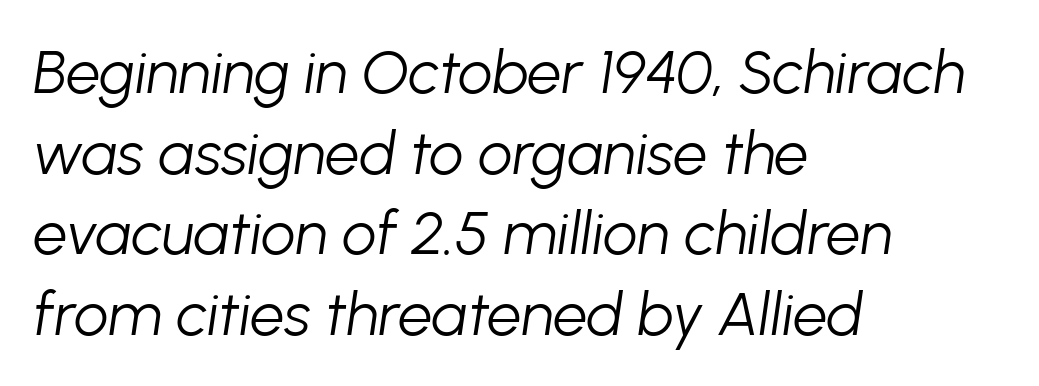
{"italic": "yes", "lean": "right", "slant_degrees": 8, "bold": "no", "weight": "light", "width": "normal", "stroke_contrast": "low", "x_height": "medium", "monospaced": "no", "underline": "no", "align": "left", "line_spacing": "normal", "line_spacing_ratio": 1.32, "letter_spacing": "normal", "letter_spacing_em": 0.0, "glyph_px": 61}
